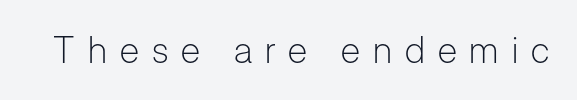
The words here are not underlined. Type style note: lacks serifs. The strokes are not fattened; the text isn't bold. Short note: letters widely spaced. Note the varied advance widths — an 'i' is clearly narrower than an 'm'. When letters stand straight like this, we call the style roman or upright.
